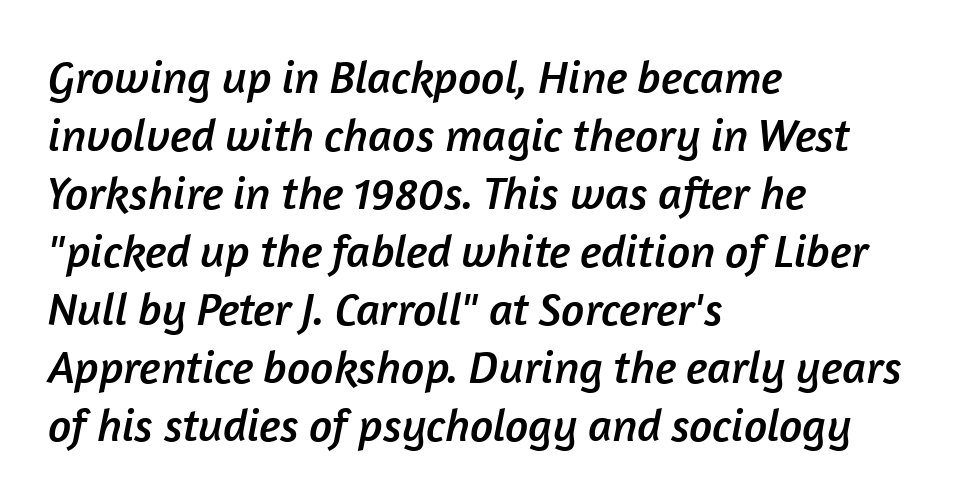
You can tell from the bare stems that sans-serif type was used. Between one letter and the next there's only the usual sliver of space. Check the space under the baseline: it is left empty. Line spacing here is normal. Varying glyph widths throughout — classic text-font behaviour. The rendering anchors every line to the left-hand side.
